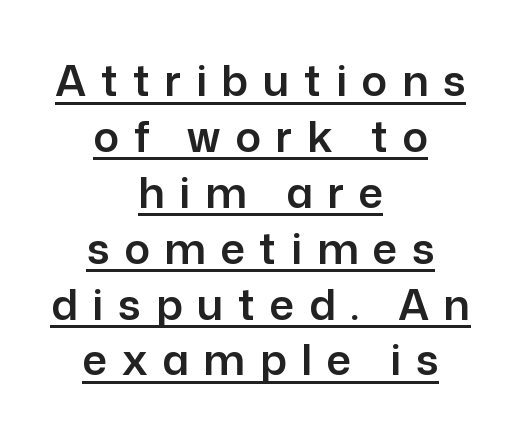
The image shows 43 px sans-serif type, upright; set centered, normal line spacing (1.3x), unusually wide letter spacing (+0.34 em), underlined; low stroke contrast and a medium x-height.
